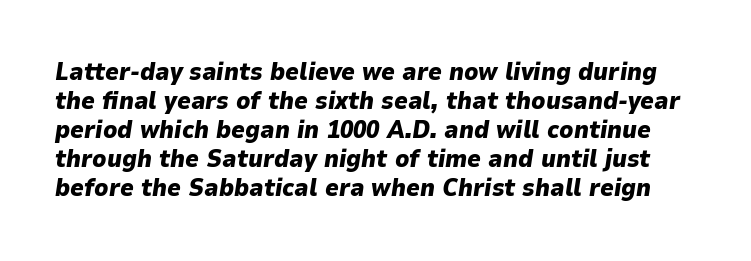
The image shows 24 px bold type, italic (leaning right); set line spacing 1.21x, normal letter spacing, not underlined.
